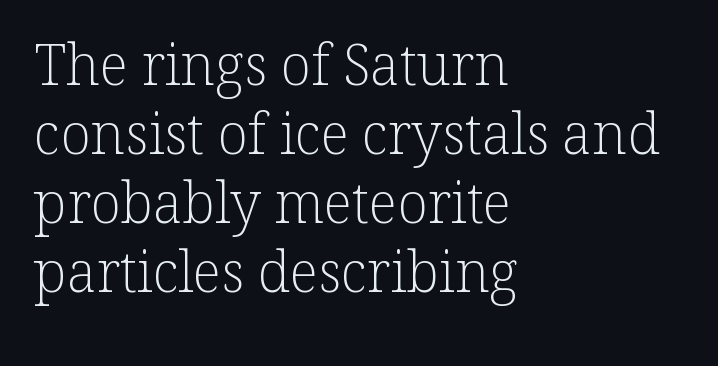
{"serif": "yes", "italic": "no", "bold": "no", "weight": "light", "width": "normal", "stroke_contrast": "low", "x_height": "medium", "monospaced": "no", "underline": "no", "align": "left", "line_spacing_ratio": 1.23, "letter_spacing": "normal", "letter_spacing_em": 0.0, "glyph_px": 56}
